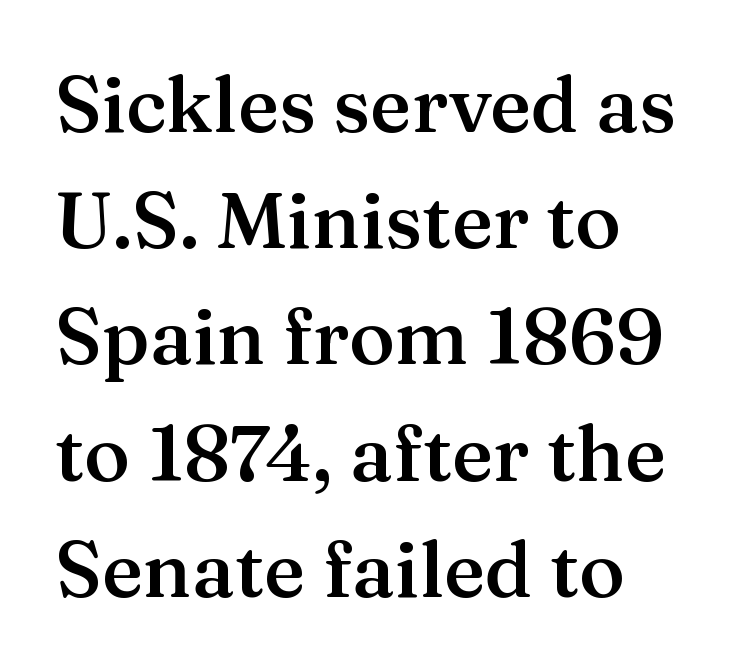
The image shows 78 px semibold serif type, upright; set left-aligned, normal line spacing (1.49x), normal letter spacing, not underlined; medium stroke contrast and a medium x-height.
